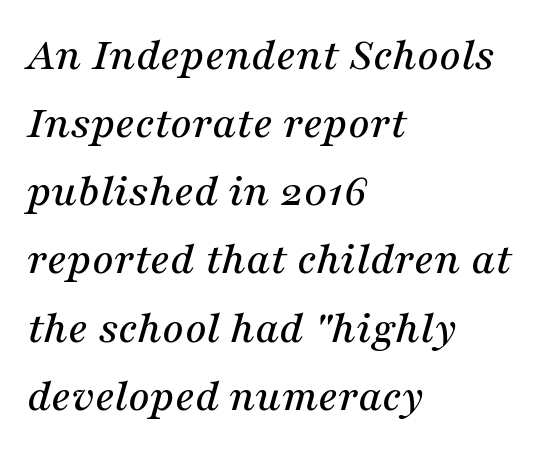
The image shows 47 px serif type, italic (leaning right); set left-aligned, normal line spacing (1.45x), normal letter spacing, not underlined; medium stroke contrast and a medium x-height.
